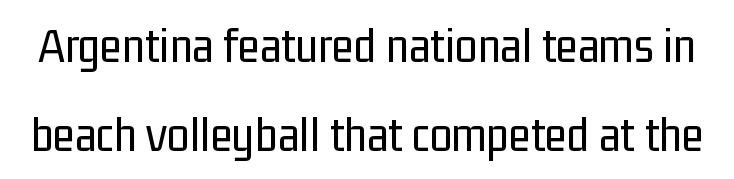
Q: Is the text bold? A: No.
Q: Is the text italic (slanted)? A: No, it is upright.
Q: Is the typeface a serif or a sans-serif typeface? A: Sans-serif.
Q: Is the text underlined? A: No.
Q: Is the spacing between letters normal or unusually wide? A: Normal.
Q: Width (condensed, normal, or wide)? A: Condensed.
Q: Stroke contrast? A: Low.
Q: x-height? A: Medium.
Q: Monospaced? A: No.
